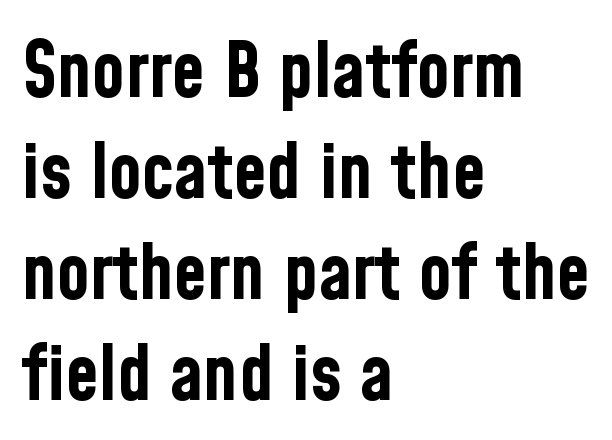
{"serif": "no", "italic": "no", "bold": "yes", "weight": "bold", "width": "condensed", "stroke_contrast": "low", "x_height": "medium", "monospaced": "no", "underline": "no", "align": "left", "line_spacing": "normal", "line_spacing_ratio": 1.33, "letter_spacing": "normal", "letter_spacing_em": 0.0, "glyph_px": 76}
